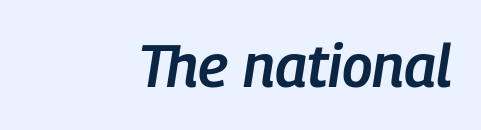
Q: Is the text bold? A: Semi-bold.
Q: Is the text italic (slanted)? A: Yes, it leans right by about 9 degrees.
Q: Is the text underlined? A: No.
Q: How is the paragraph aligned? A: Right-aligned.
Q: Is the spacing between letters normal or unusually wide? A: Normal.
Q: Width (condensed, normal, or wide)? A: Condensed.
Q: Stroke contrast? A: Low.
Q: x-height? A: Medium.
Q: Monospaced? A: No.
